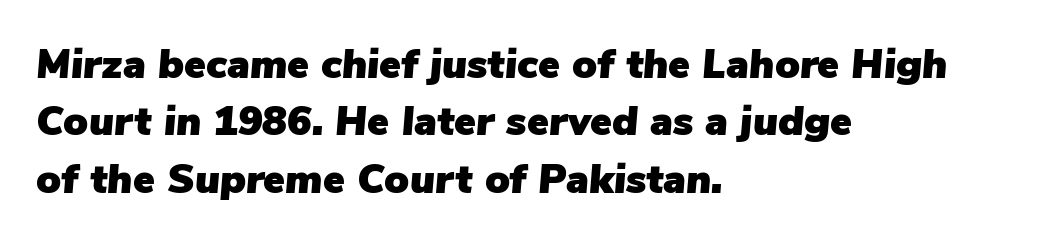
The image shows 41 px text type, italic (leaning right); set left-aligned, normal line spacing (1.4x), normal letter spacing, not underlined; low stroke contrast and a medium x-height.
